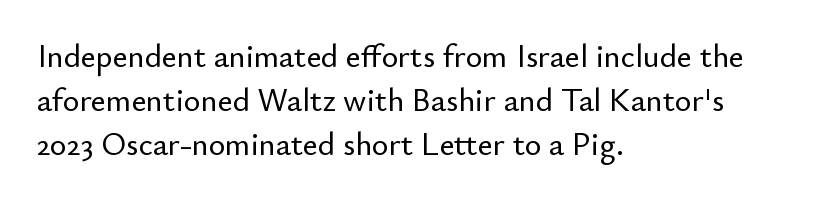
The image shows 32 px sans-serif type, upright; set left-aligned, normal line spacing (1.37x), normal letter spacing, not underlined; low stroke contrast and a small x-height.
